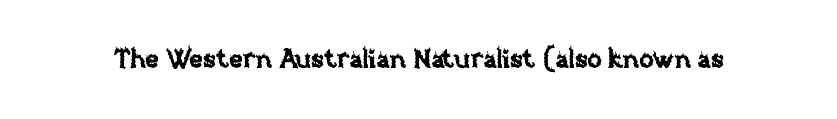
The image shows 26 px text type, upright; set normal letter spacing, not underlined.
